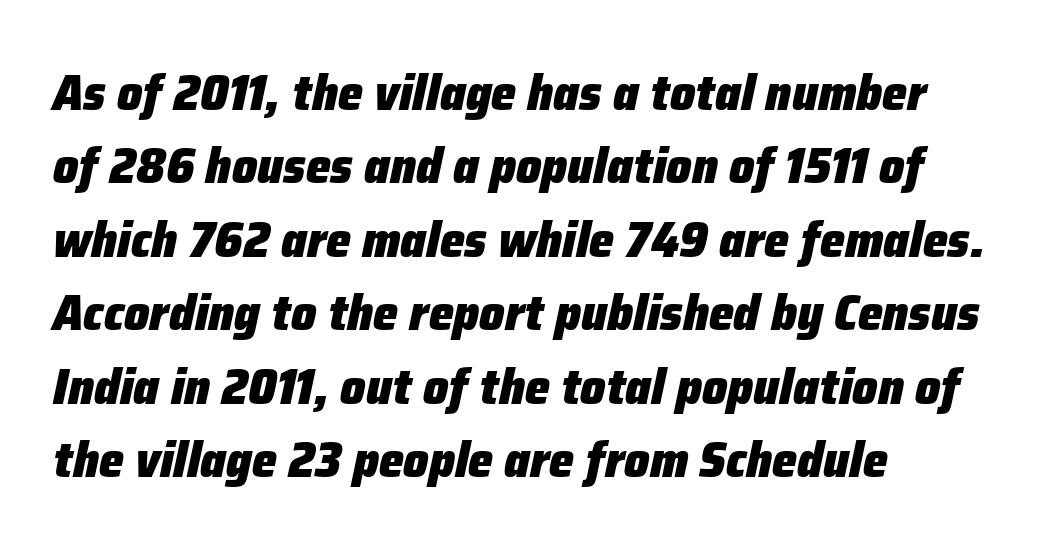
{"italic": "yes", "lean": "right", "slant_degrees": 12, "bold": "yes", "weight": "heavy", "width": "normal", "stroke_contrast": "low", "x_height": "medium", "monospaced": "no", "underline": "no", "align": "left", "line_spacing": "normal", "line_spacing_ratio": 1.47, "letter_spacing": "normal", "letter_spacing_em": 0.0, "glyph_px": 50}
